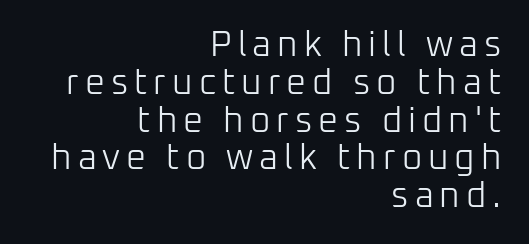
Stroke thickness stays within the range of a standard reading face or lighter. Letterform terminals end flat and unadorned throughout the passage. You can tell it's not italic because the verticals are truly vertical. All the whitespace from short lines collects on the left. The space between consecutive lines is stingy. Decoration check: the copy has no underline.
